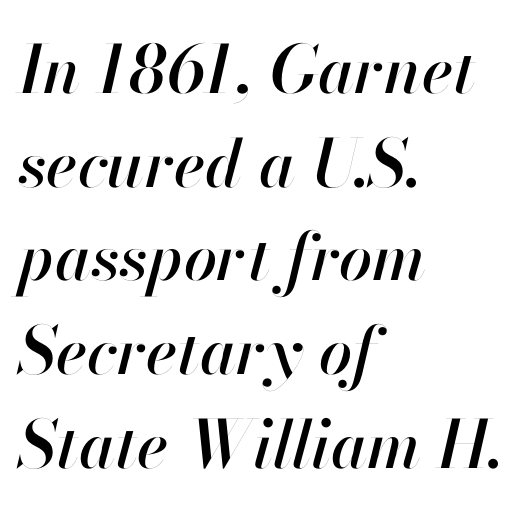
Q: Is the text italic (slanted)? A: Yes, it leans right by about 13 degrees.
Q: Is the text underlined? A: No.
Q: How is the paragraph aligned? A: Left-aligned.
Q: Is the spacing between letters normal or unusually wide? A: Normal.
Q: Is the spacing between lines tight, normal or loose? A: Normal.
Q: Width (condensed, normal, or wide)? A: Normal.
Q: Stroke contrast? A: High.
Q: x-height? A: Small.
Q: Monospaced? A: No.
